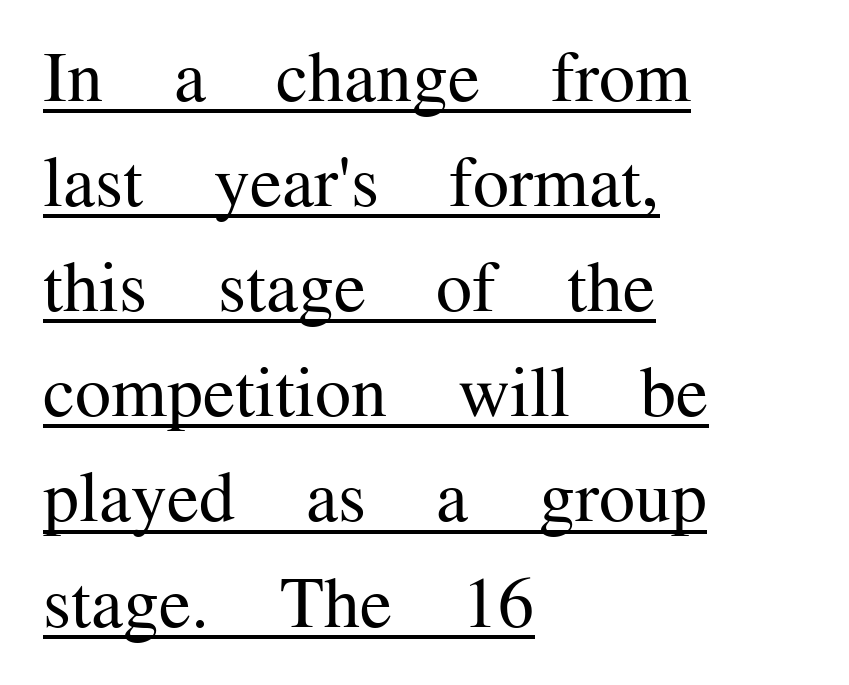
The image shows 72 px regular-weight serif type, upright; set left-aligned, normal line spacing (1.46x), normal letter spacing, underlined; medium stroke contrast and a medium x-height.
